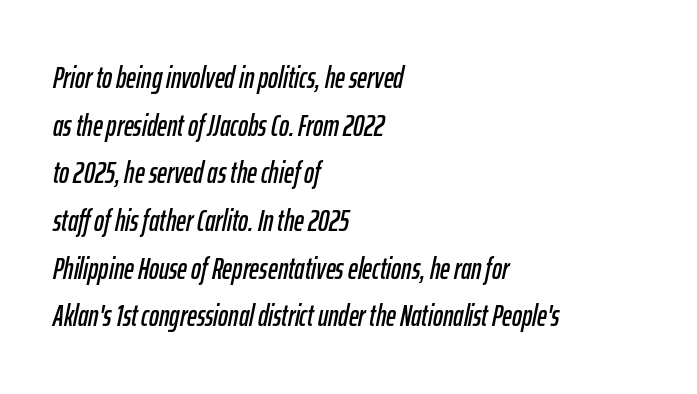
The image shows 30 px condensed type, italic (leaning right); set left-aligned, normal line spacing (1.59x), normal letter spacing, not underlined; low stroke contrast and a medium x-height.
